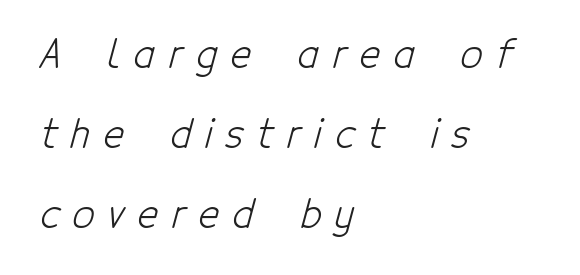
Q: Is the text bold? A: No.
Q: Is the typeface a serif or a sans-serif typeface? A: Sans-serif.
Q: Is the text underlined? A: No.
Q: How is the paragraph aligned? A: Left-aligned.
Q: Is the spacing between letters normal or unusually wide? A: Unusually wide.
Q: Is the spacing between lines tight, normal or loose? A: Loose.
Q: Width (condensed, normal, or wide)? A: Condensed.
Q: Stroke contrast? A: Low.
Q: x-height? A: Medium.
Q: Monospaced? A: No.
